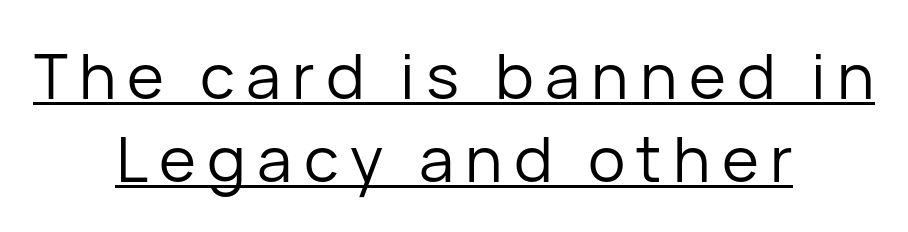
The image shows 63 px regular-weight sans-serif type, upright; set centered, normal line spacing (1.31x), underlined; low stroke contrast and a medium x-height.
